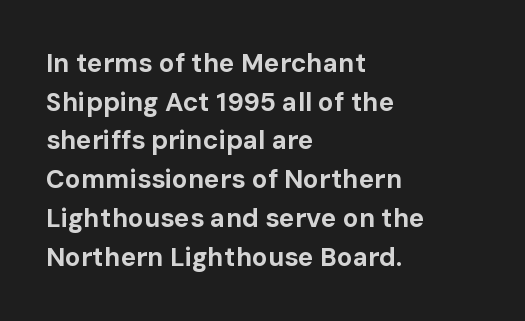
Leading: standard. Glyph-to-glyph distance matches everyday printed text. The face used here has the dense, thick strokes of a bold. These lines stack with their left ends in a neat column.
